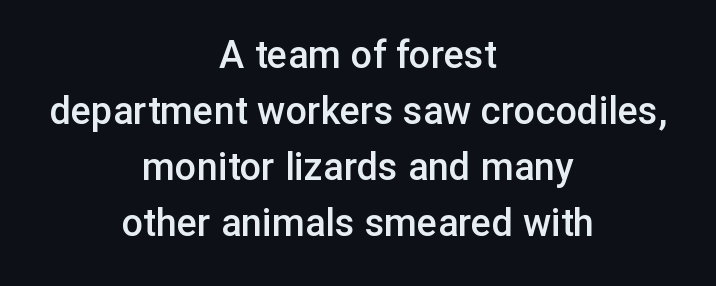
These lines are rendered in a variable-pitch font. This is moderately heavy type, rendered in semibold. Baseline-to-baseline distance is the conventional proportion of letter height. The setting favours the middle, as headings and verse often do. Observe the absence of serifs on each vertical stroke in this sample. Tracking here is standard; glyphs follow each other at the usual distance.
